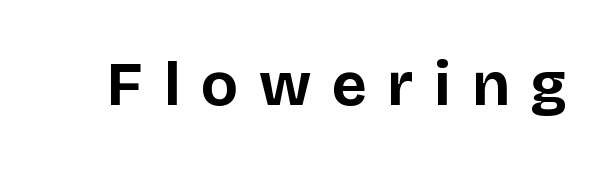
The line texture is sparse and dotted thanks to wide tracking. The font is running at its bold setting. Just letters on the line, the space beneath them empty. The rendering uses natural spacing where letterforms have individual widths. Nope, not italic — everything's standing straight.
